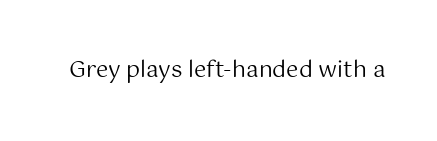
Q: Is the text bold? A: No.
Q: Is the text italic (slanted)? A: No, it is upright.
Q: Is the text underlined? A: No.
Q: Is the spacing between letters normal or unusually wide? A: Normal.
